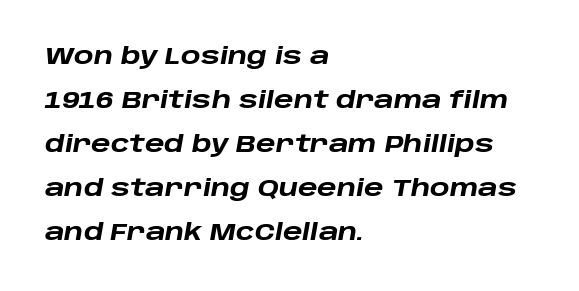
The image shows 23 px bold type, italic (leaning right); set left-aligned, loose line spacing (1.91x), normal letter spacing, not underlined.
